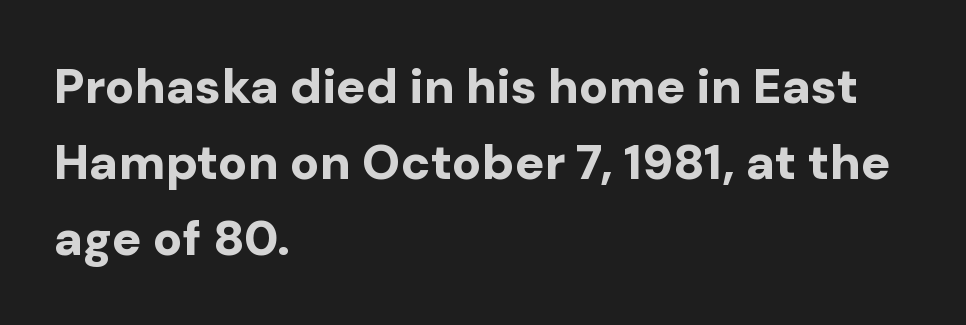
Q: Is the text bold? A: Yes.
Q: Is the text italic (slanted)? A: No, it is upright.
Q: Is the typeface a serif or a sans-serif typeface? A: Sans-serif.
Q: Is the text underlined? A: No.
Q: How is the paragraph aligned? A: Left-aligned.
Q: Is the spacing between letters normal or unusually wide? A: Normal.
Q: Is the spacing between lines tight, normal or loose? A: Normal.
Q: Width (condensed, normal, or wide)? A: Normal.
Q: Stroke contrast? A: Low.
Q: x-height? A: Medium.
Q: Monospaced? A: No.
